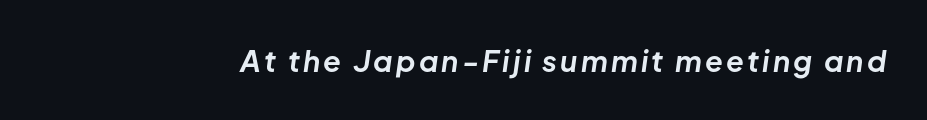
{"italic": "yes", "lean": "right", "slant_degrees": 8, "bold": "yes", "weight": "bold", "width": "normal", "stroke_contrast": "low", "x_height": "medium", "monospaced": "no", "underline": "no", "glyph_px": 29}
